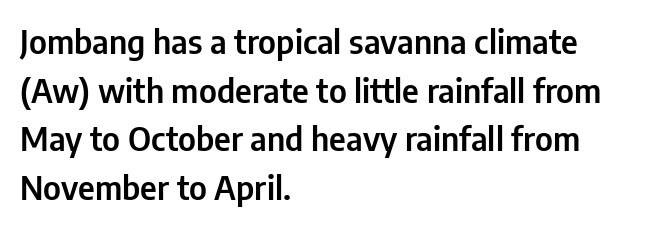
{"serif": "no", "italic": "no", "width": "condensed", "stroke_contrast": "low", "x_height": "medium", "monospaced": "no", "underline": "no", "align": "left", "line_spacing": "normal", "line_spacing_ratio": 1.47, "letter_spacing": "normal", "letter_spacing_em": 0.0, "glyph_px": 33}
